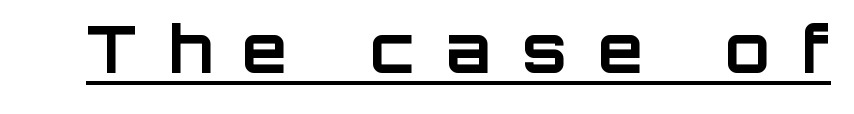
Q: Is the text bold? A: Yes.
Q: Is the text italic (slanted)? A: No, it is upright.
Q: Is the typeface a serif or a sans-serif typeface? A: Sans-serif.
Q: Is the text underlined? A: Yes.
Q: Is the spacing between letters normal or unusually wide? A: Unusually wide.
Q: Width (condensed, normal, or wide)? A: Normal.
Q: Stroke contrast? A: Low.
Q: x-height? A: Large.
Q: Monospaced? A: No.
